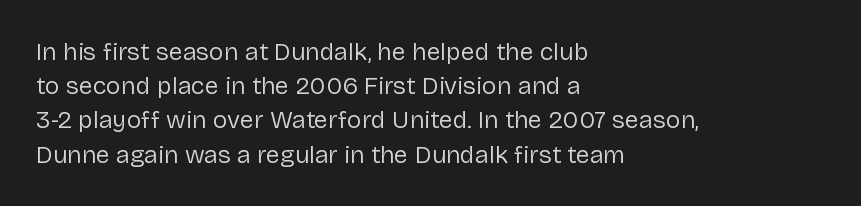
The image shows 25 px text type, upright; set left-aligned, normal line spacing (1.37x), normal letter spacing, not underlined.
